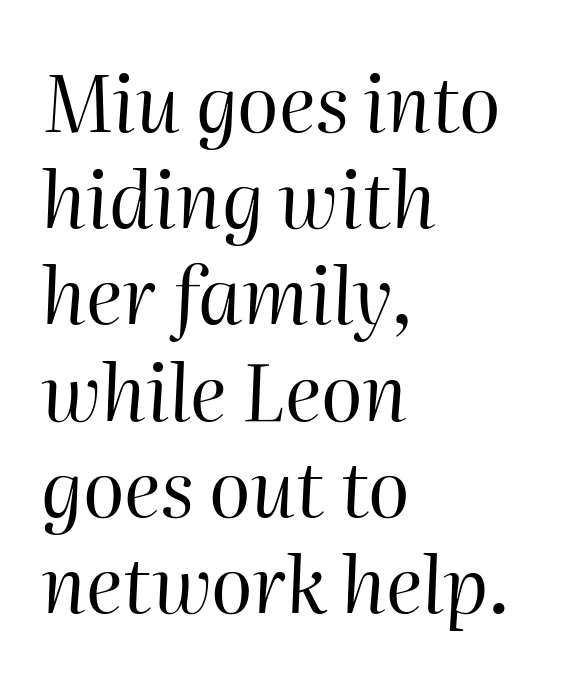
Type without underlining. The face used here is proportionally spaced, like ordinary book or web type. The vertical gap from one line to the next is medium. Reading down the block, your eye returns to a fixed left position each line.
